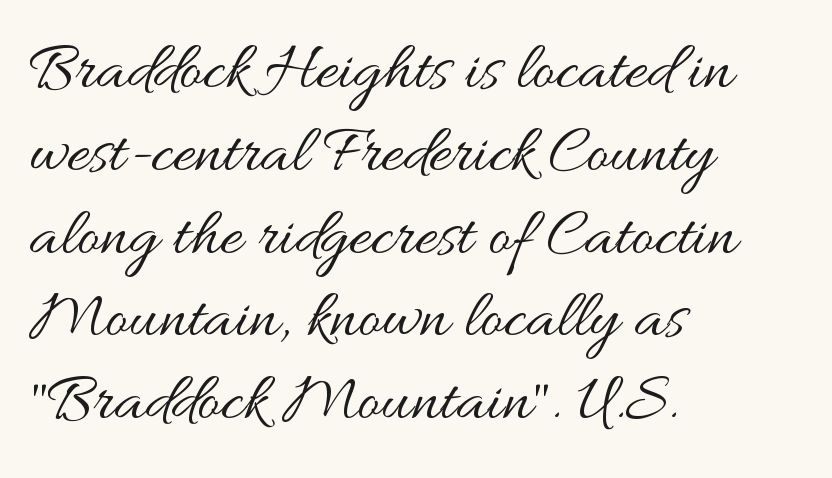
Which margin do the lines hug? The left one — the right edge is uneven. The typesetting does not lean heavy: it is not bold. Plain, unruled lines of type. Characters follow at the spacing the type designer built in. Each letter keeps its own natural width here, so spacing adapts to shape.
